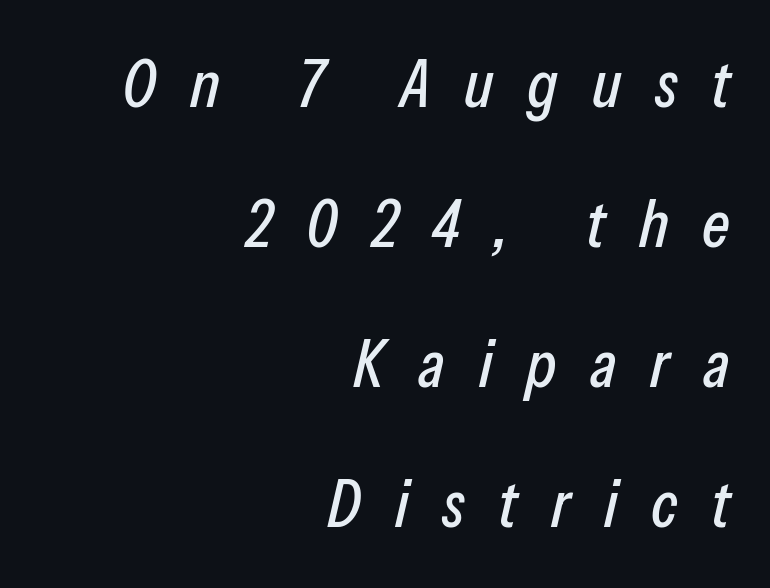
The lettering tilts uniformly, giving the passage an italic look. These lines have a slow, spaced-out rhythm from letter to letter. These lines are set flush right with a ragged left edge. Descenders hang freely into open space.
